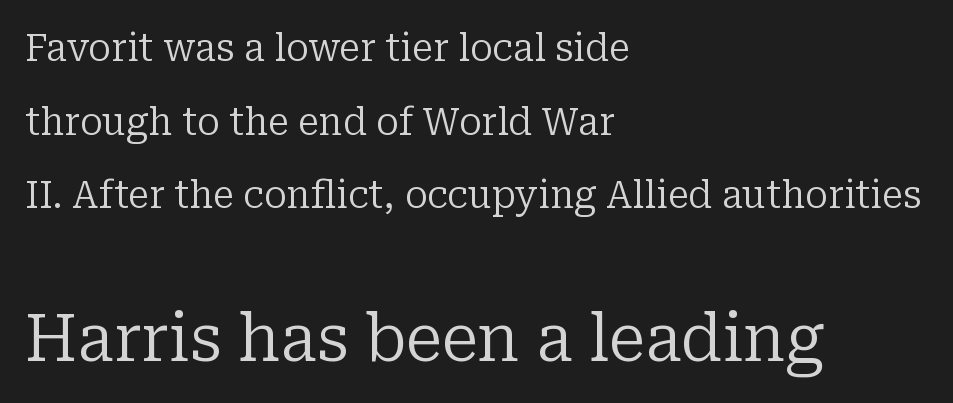
The specimen reads as upright at a glance. Honestly, there is no underline to notice here at all. The more generous point size was reserved for the lower chunk. Each letter keeps its own natural width here, so spacing adapts to shape. The text block is weighted toward the left margin, trailing off unevenly rightward. How are the letters spaced? Ordinarily, with no added tracking.
